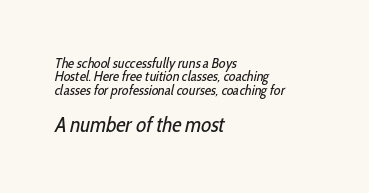
Two sizes are in play, and the larger belongs to the second block. Students, observe: this is what under-led, compact text looks like. Letter spacing: default. Horizontal alignment here is leftward, the default for most running prose. The weight tops out at a normal text grade. The zone under the glyphs is completely vacant.
